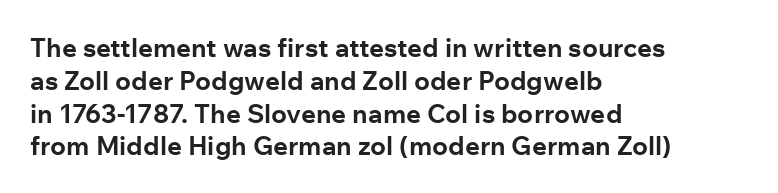
{"italic": "no", "bold": "yes", "underline": "no", "align": "left", "line_spacing": "normal", "line_spacing_ratio": 1.26, "letter_spacing": "normal", "letter_spacing_em": 0.0, "glyph_px": 26}
